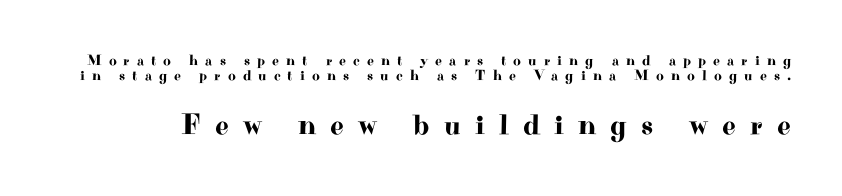
A typesetter would call this proportional, since set widths differ per character. A clean baseline with only descenders dipping below it. Which chunk is bigger? The second one — the bottom block dwarfs the top. The horizontal fit of the characters is loose and conspicuously gappy. What's the leading like? Squeezed, with rows nearly overlapping. Posture: vertical.
